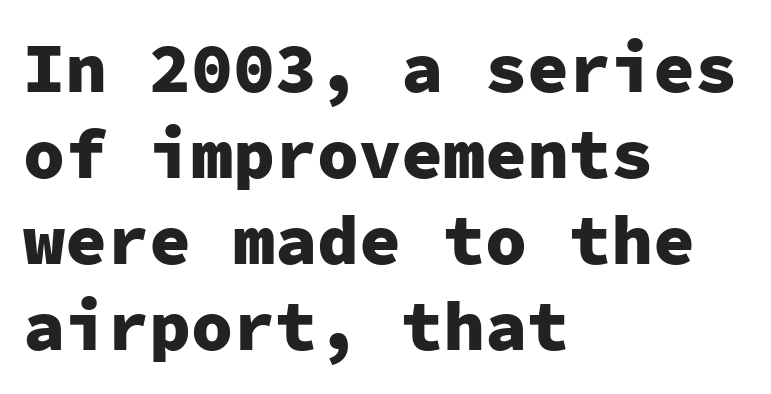
{"serif": "no", "italic": "no", "bold": "yes", "weight": "heavy", "width": "normal", "stroke_contrast": "low", "x_height": "medium", "monospaced": "yes", "underline": "no", "align": "left", "line_spacing_ratio": 1.23, "letter_spacing": "normal", "letter_spacing_em": 0.0, "glyph_px": 70}
